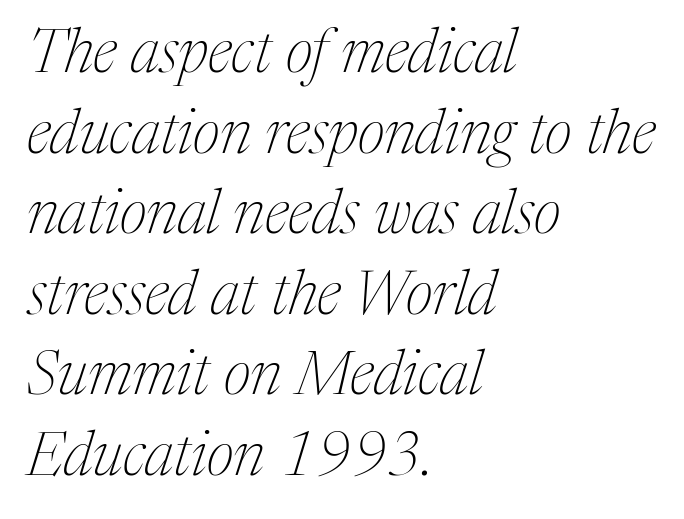
The image shows 61 px thin serif type, italic (leaning right); set left-aligned, normal line spacing (1.32x), normal letter spacing, not underlined; medium stroke contrast and a medium x-height.
